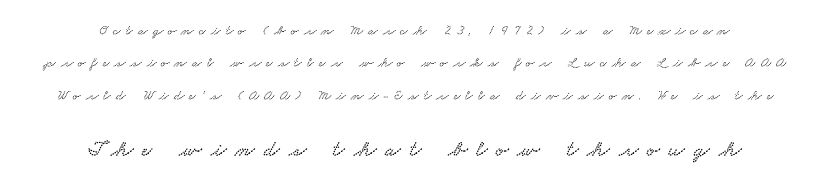
Q: Is the text underlined? A: No.
Q: How is the paragraph aligned? A: Centered.
Q: Is the spacing between letters normal or unusually wide? A: Unusually wide.
Q: Is the spacing between lines tight, normal or loose? A: Loose.
Q: Which block of text is set in a larger size, the first (top) or the second (bottom)? A: The second (bottom) one.
